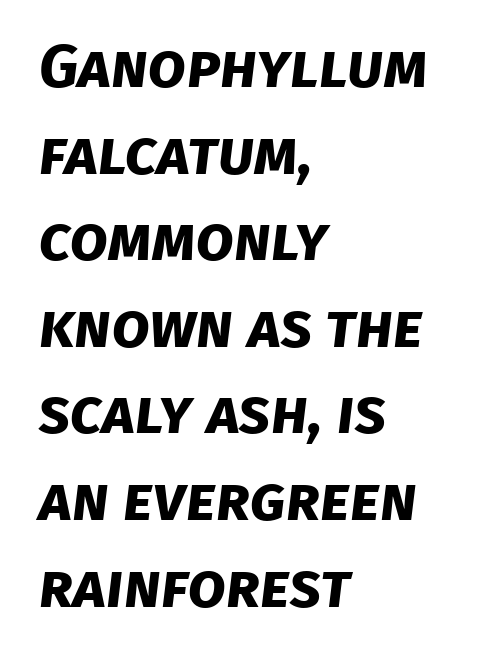
{"serif": "no", "bold": "yes", "weight": "bold", "width": "normal", "stroke_contrast": "low", "x_height": "large", "monospaced": "no", "underline": "no", "align": "left", "line_spacing": "normal", "line_spacing_ratio": 1.42, "letter_spacing": "normal", "letter_spacing_em": 0.0, "glyph_px": 61}
